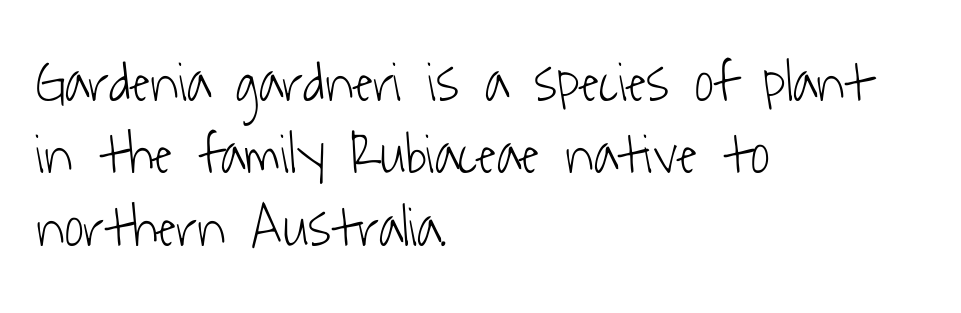
Q: Is the text bold? A: No.
Q: Is the typeface a serif or a sans-serif typeface? A: Sans-serif.
Q: Is the text underlined? A: No.
Q: How is the paragraph aligned? A: Left-aligned.
Q: Is the spacing between letters normal or unusually wide? A: Normal.
Q: Is the spacing between lines tight, normal or loose? A: Normal.
Q: Width (condensed, normal, or wide)? A: Condensed.
Q: Stroke contrast? A: Low.
Q: x-height? A: Medium.
Q: Monospaced? A: No.
